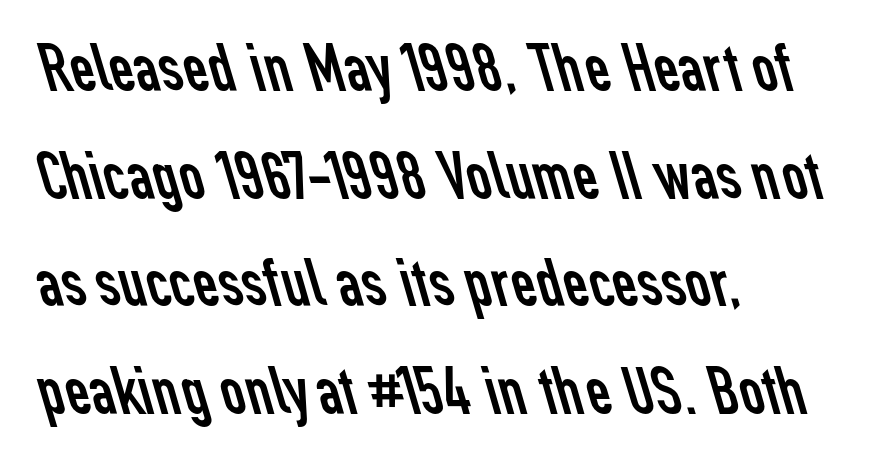
Character widths vary here, with narrow letters taking less room than wide ones. These lines are composed in type without serifs. Compared with typical paragraphs, the rows here are spaced about the same. Typeset ragged right — the left edge is the straight one.
